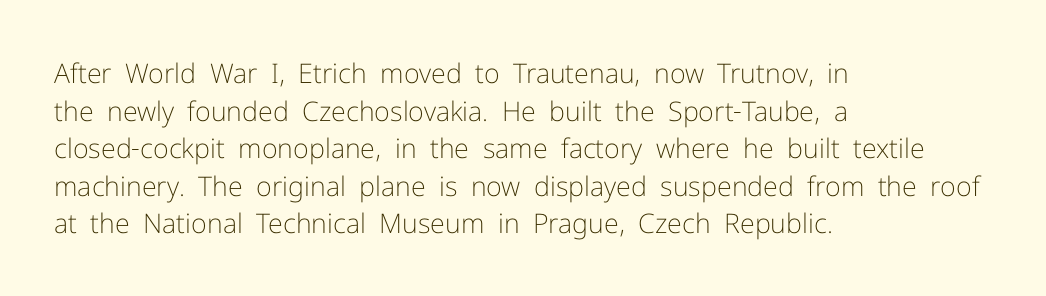
Notice how the stems are strictly vertical — no italics here. A bare baseline throughout the passage. Inter-character spacing is left at the font's built-in metrics. Vertical spacing — default. The ragged edge is on the right, which tells us the setting is flush left. The font sits on the lighter half of the weight spectrum, regular included.
